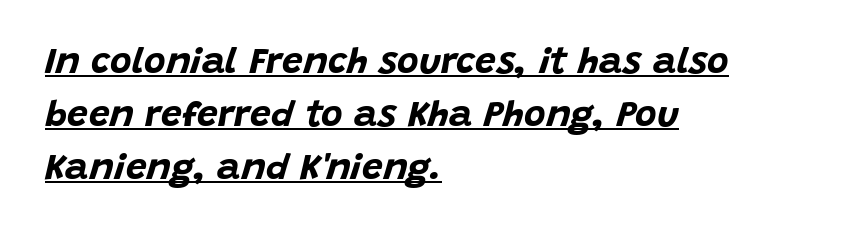
{"italic": "yes", "lean": "right", "slant_degrees": 15, "bold": "yes", "weight": "bold", "width": "normal", "stroke_contrast": "low", "x_height": "large", "monospaced": "no", "underline": "yes", "align": "left", "line_spacing": "normal", "line_spacing_ratio": 1.43, "letter_spacing": "normal", "letter_spacing_em": 0.0, "glyph_px": 37}
